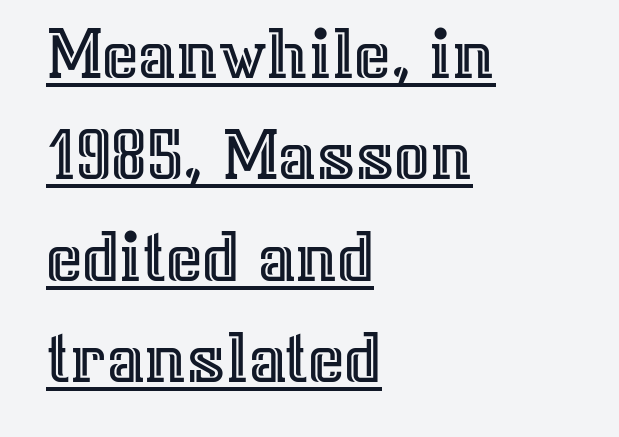
The image shows 78 px text type, upright; set left-aligned, normal line spacing (1.3x), normal letter spacing, underlined; a medium x-height.
